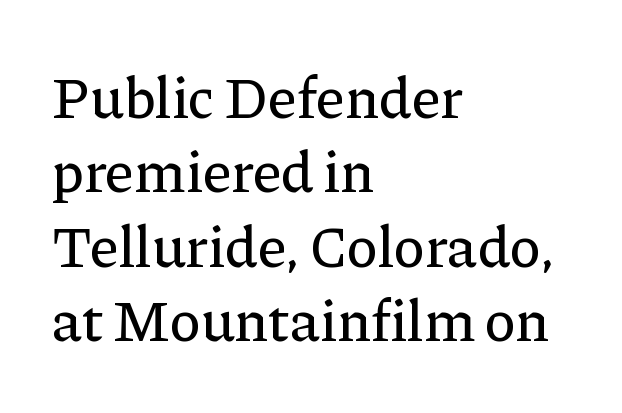
This rendering features lettering with no underline. The typesetter chose a ragged-right arrangement here. Each word holds together tightly as a unit, with standard inter-letter gaps. The designer went with a serif here, giving each stem small feet. The space between consecutive lines is moderate. This sample uses an upright cut, with every glyph sitting square on the baseline.
